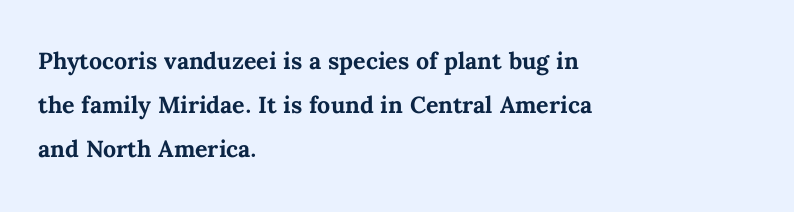
Here the designer chose a conventional face with non-uniform glyph widths. Weight check: bold — yes, fully. Default kerning and tracking; the words read as compact shapes. Is there any slant? The stems are plumb.
